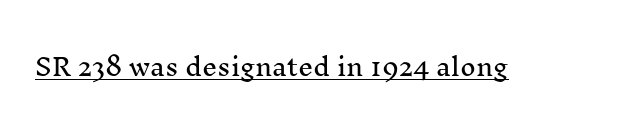
The image shows 24 px text type, upright; set normal letter spacing, underlined.
